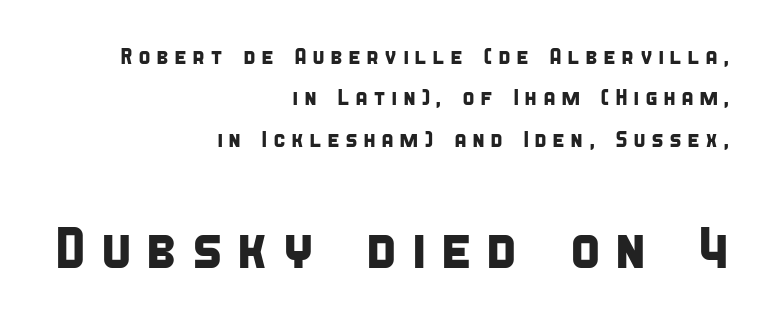
Q: Is the typeface a serif or a sans-serif typeface? A: Sans-serif.
Q: Is the text underlined? A: No.
Q: How is the paragraph aligned? A: Right-aligned.
Q: Is the spacing between letters normal or unusually wide? A: Unusually wide.
Q: Which block of text is set in a larger size, the first (top) or the second (bottom)? A: The second (bottom) one.
Q: Width (condensed, normal, or wide)? A: Condensed.
Q: Stroke contrast? A: Low.
Q: x-height? A: Large.
Q: Monospaced? A: No.
